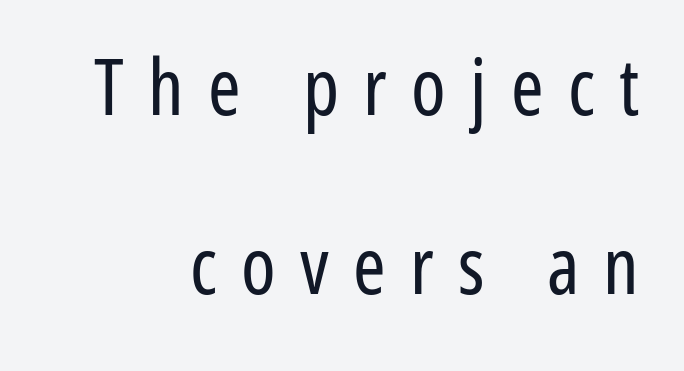
Q: Is the text bold? A: No.
Q: Is the text italic (slanted)? A: No, it is upright.
Q: Is the typeface a serif or a sans-serif typeface? A: Sans-serif.
Q: Is the text underlined? A: No.
Q: How is the paragraph aligned? A: Right-aligned.
Q: Is the spacing between letters normal or unusually wide? A: Unusually wide.
Q: Is the spacing between lines tight, normal or loose? A: Loose.
Q: Width (condensed, normal, or wide)? A: Condensed.
Q: Stroke contrast? A: Low.
Q: x-height? A: Medium.
Q: Monospaced? A: No.
